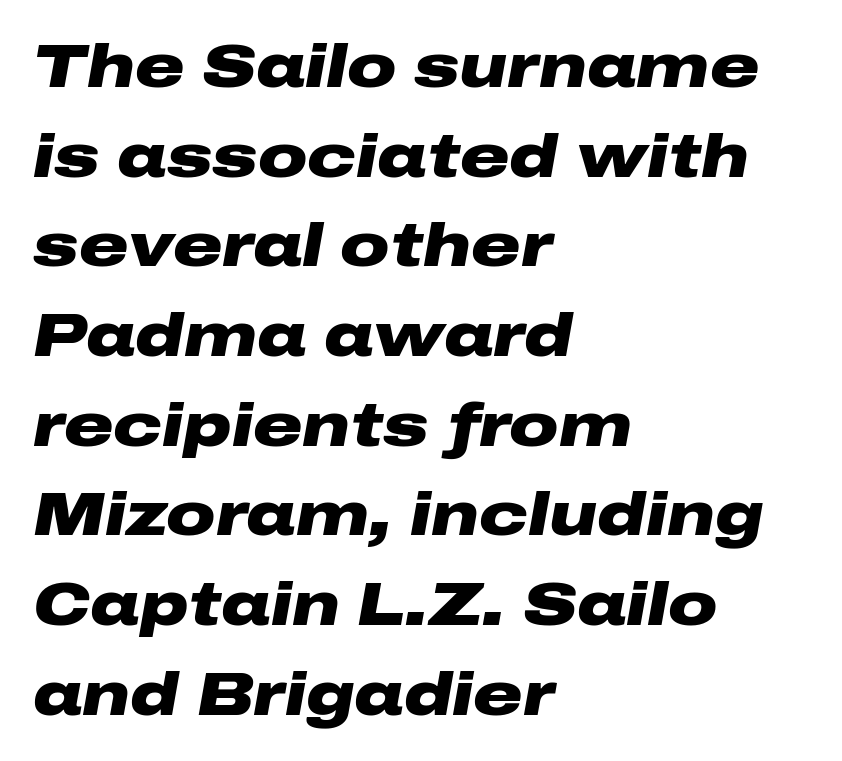
The image shows 61 px heavy, wide type, italic (leaning right); set left-aligned, normal line spacing (1.47x), normal letter spacing, not underlined; low stroke contrast and a medium x-height.
